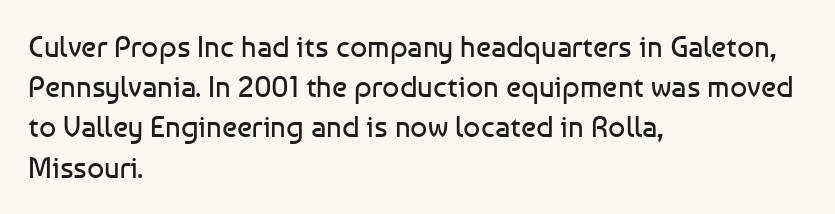
The image shows 30 px regular-weight sans-serif type, upright; set left-aligned, normal line spacing (1.34x), normal letter spacing, not underlined; low stroke contrast and a medium x-height.
